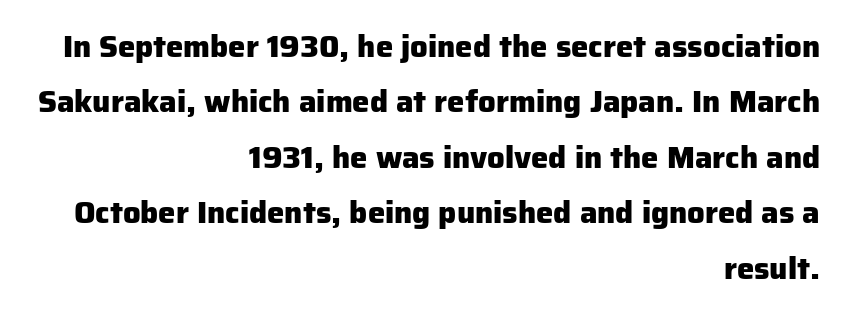
{"serif": "no", "italic": "no", "bold": "yes", "weight": "heavy", "width": "normal", "stroke_contrast": "low", "x_height": "medium", "monospaced": "no", "underline": "no", "align": "right", "line_spacing_ratio": 1.79, "letter_spacing": "normal", "letter_spacing_em": 0.0, "glyph_px": 31}
